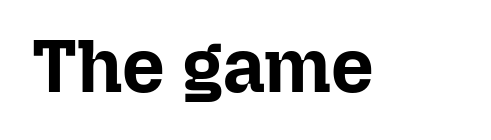
Q: Is the text bold? A: Yes.
Q: Is the text italic (slanted)? A: No, it is upright.
Q: Is the text underlined? A: No.
Q: Is the spacing between letters normal or unusually wide? A: Normal.
Q: Width (condensed, normal, or wide)? A: Normal.
Q: Stroke contrast? A: Low.
Q: x-height? A: Medium.
Q: Monospaced? A: No.
